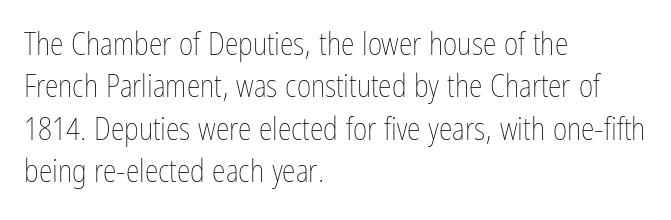
If you drew a line through each stem, it would be perfectly vertical. The baseline area is clear. The letters advance in unequal steps, a hallmark of proportional type. This is not heavy type; no bold has been used.
